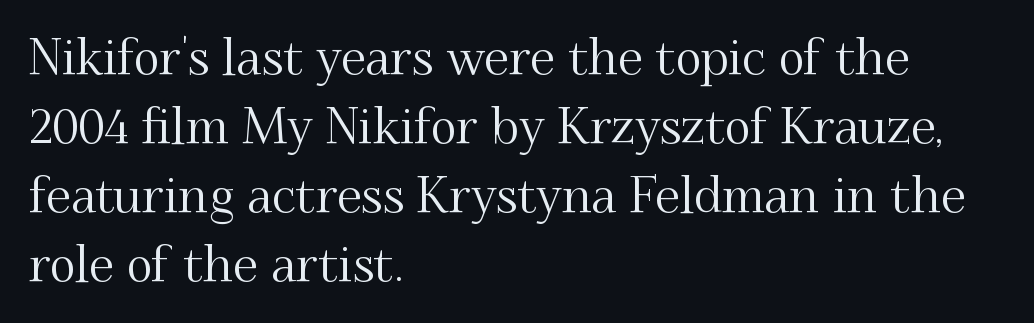
The image shows 50 px serif type, upright; set left-aligned, normal line spacing (1.38x), normal letter spacing, not underlined; medium stroke contrast and a small x-height.
